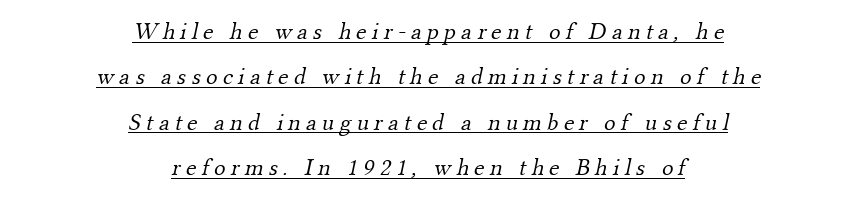
The image shows 24 px text type; set centered, line spacing 1.89x, unusually wide letter spacing (+0.22 em), underlined.
